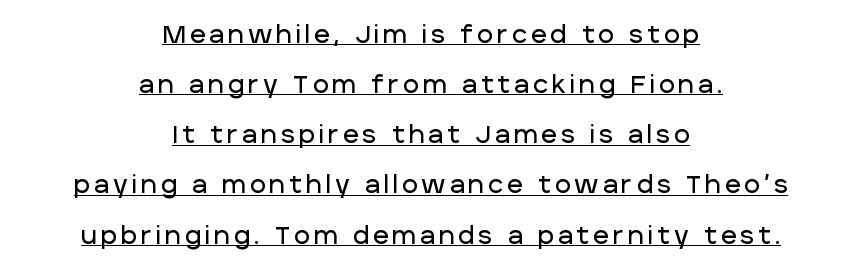
The rendering uses a large line-height, opening up the rows. The lines in this sample share a center point and differ in where they start and stop. The letters stand upright; this is a roman face. A baseline rule has been typeset under these characters.
